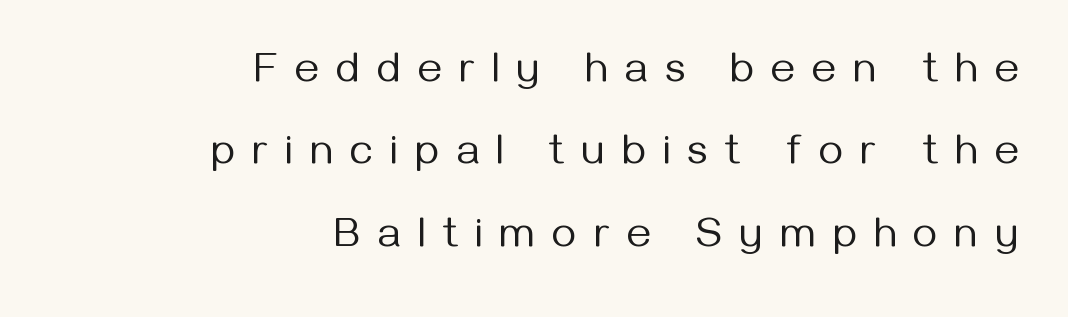
These lines were composed using upright roman letters. This block would shrink considerably if given ordinary leading; it's expanded now. Character widths vary here, with narrow letters taking less room than wide ones. Type style note: lacks serifs. The lines are quadded right. Descenders hang freely into open space.
